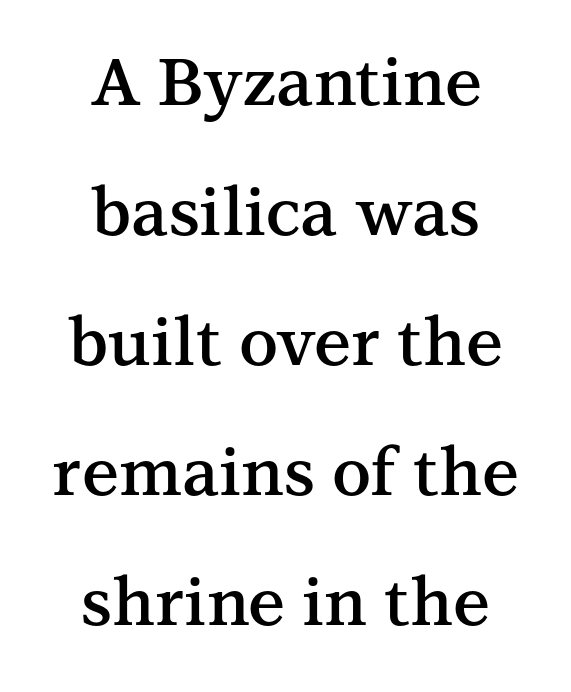
Q: Is the text bold? A: Semi-bold.
Q: Is the text italic (slanted)? A: No, it is upright.
Q: Is the typeface a serif or a sans-serif typeface? A: Serif.
Q: Is the text underlined? A: No.
Q: How is the paragraph aligned? A: Centered.
Q: Is the spacing between letters normal or unusually wide? A: Normal.
Q: Is the spacing between lines tight, normal or loose? A: Loose.
Q: Width (condensed, normal, or wide)? A: Normal.
Q: Stroke contrast? A: Medium.
Q: x-height? A: Medium.
Q: Monospaced? A: No.
